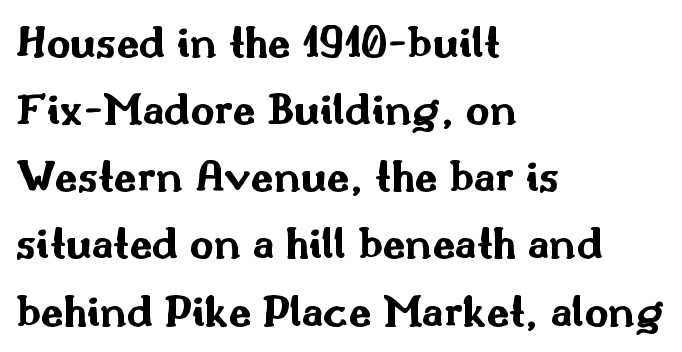
The glyphs are unaccompanied by any horizontal stroke below them. This is the regular roman posture of the typeface. Is the block centered? No — it sits flush against the left margin. The face used here is proportionally spaced, like ordinary book or web type. Students, this is bold: see how much ink each stroke carries. Nobody touched the tracking dial on this one.
